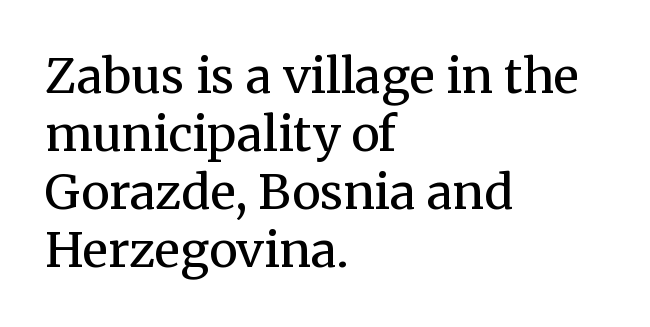
Q: Is the text bold? A: No.
Q: Is the text italic (slanted)? A: No, it is upright.
Q: Is the typeface a serif or a sans-serif typeface? A: Serif.
Q: Is the text underlined? A: No.
Q: How is the paragraph aligned? A: Left-aligned.
Q: Is the spacing between letters normal or unusually wide? A: Normal.
Q: Width (condensed, normal, or wide)? A: Normal.
Q: Stroke contrast? A: Medium.
Q: x-height? A: Medium.
Q: Monospaced? A: No.
